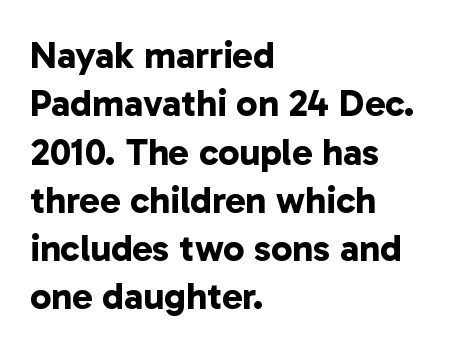
{"serif": "no", "bold": "yes", "weight": "bold", "width": "normal", "stroke_contrast": "low", "x_height": "medium", "monospaced": "no", "underline": "no", "align": "left", "line_spacing": "normal", "line_spacing_ratio": 1.27, "letter_spacing": "normal", "letter_spacing_em": 0.0, "glyph_px": 38}
